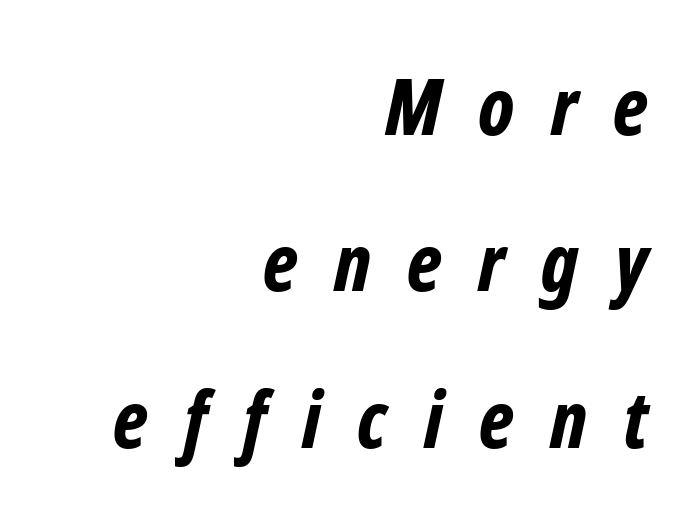
Q: Is the text bold? A: Yes.
Q: Is the text italic (slanted)? A: Yes, it leans right by about 12 degrees.
Q: Is the text underlined? A: No.
Q: How is the paragraph aligned? A: Right-aligned.
Q: Is the spacing between letters normal or unusually wide? A: Unusually wide.
Q: Is the spacing between lines tight, normal or loose? A: Loose.
Q: Width (condensed, normal, or wide)? A: Condensed.
Q: Stroke contrast? A: Low.
Q: x-height? A: Medium.
Q: Monospaced? A: No.
